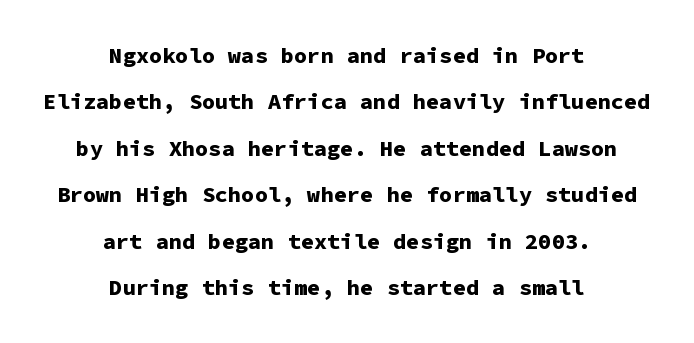
{"italic": "no", "bold": "yes", "underline": "no", "align": "center", "line_spacing": "loose", "line_spacing_ratio": 2.11, "letter_spacing": "normal", "letter_spacing_em": 0.0, "glyph_px": 22}
